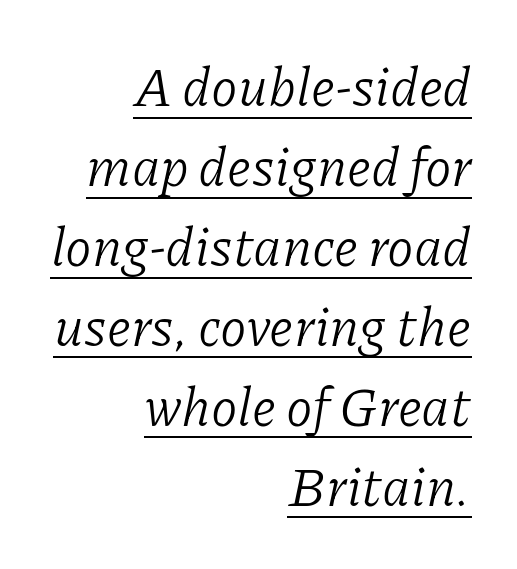
The image shows 54 px light serif type, italic (leaning right); set right-aligned, normal line spacing (1.48x), normal letter spacing, underlined; low stroke contrast and a medium x-height.
